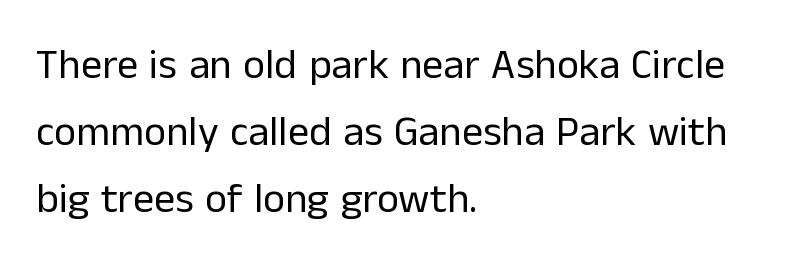
Q: Is the text bold? A: No.
Q: Is the text italic (slanted)? A: No, it is upright.
Q: Is the typeface a serif or a sans-serif typeface? A: Sans-serif.
Q: Is the text underlined? A: No.
Q: How is the paragraph aligned? A: Left-aligned.
Q: Is the spacing between letters normal or unusually wide? A: Normal.
Q: Is the spacing between lines tight, normal or loose? A: Normal.
Q: Width (condensed, normal, or wide)? A: Normal.
Q: Stroke contrast? A: Low.
Q: x-height? A: Medium.
Q: Monospaced? A: No.
